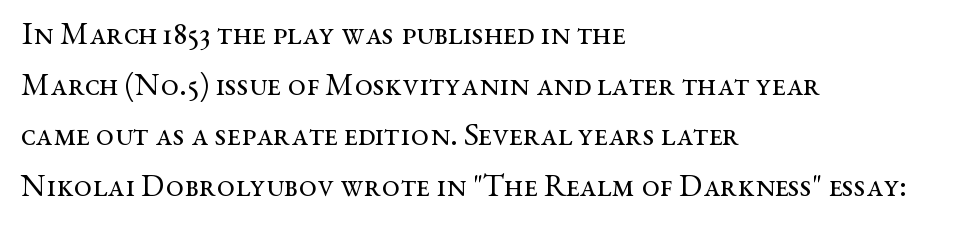
Q: Is the text bold? A: No.
Q: Is the text italic (slanted)? A: No, it is upright.
Q: Is the typeface a serif or a sans-serif typeface? A: Serif.
Q: Is the text underlined? A: No.
Q: How is the paragraph aligned? A: Left-aligned.
Q: Is the spacing between letters normal or unusually wide? A: Normal.
Q: Is the spacing between lines tight, normal or loose? A: Normal.
Q: Width (condensed, normal, or wide)? A: Wide.
Q: Stroke contrast? A: Medium.
Q: x-height? A: Medium.
Q: Monospaced? A: No.
